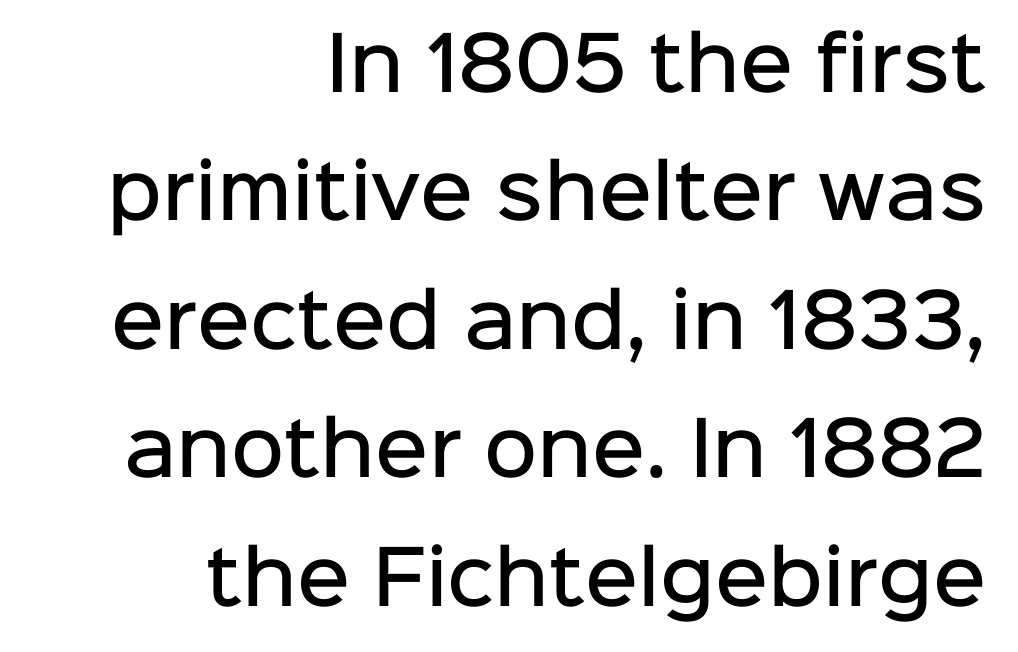
Q: Is the text bold? A: Semi-bold.
Q: Is the text italic (slanted)? A: No, it is upright.
Q: Is the typeface a serif or a sans-serif typeface? A: Sans-serif.
Q: Is the text underlined? A: No.
Q: How is the paragraph aligned? A: Right-aligned.
Q: Is the spacing between letters normal or unusually wide? A: Normal.
Q: Width (condensed, normal, or wide)? A: Normal.
Q: Stroke contrast? A: Low.
Q: x-height? A: Medium.
Q: Monospaced? A: No.
